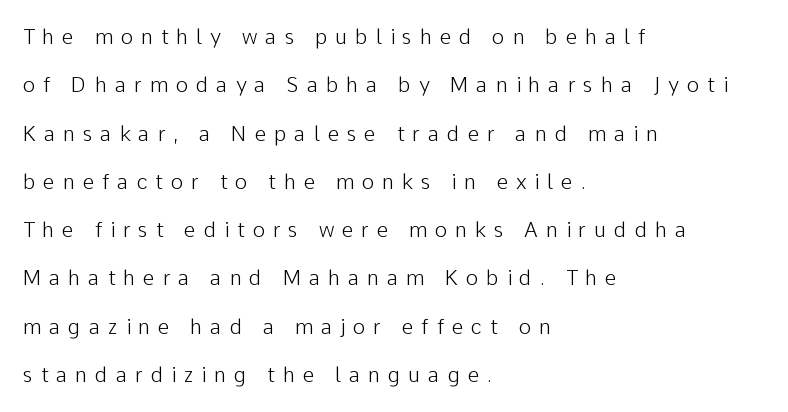
The image shows 21 px text type, upright; set left-aligned, loose line spacing (2.3x), unusually wide letter spacing (+0.37 em), not underlined.
